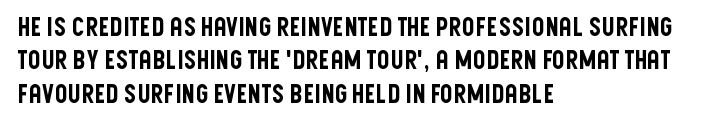
The image shows 25 px text type, upright; set left-aligned, normal line spacing (1.34x), normal letter spacing, not underlined.
